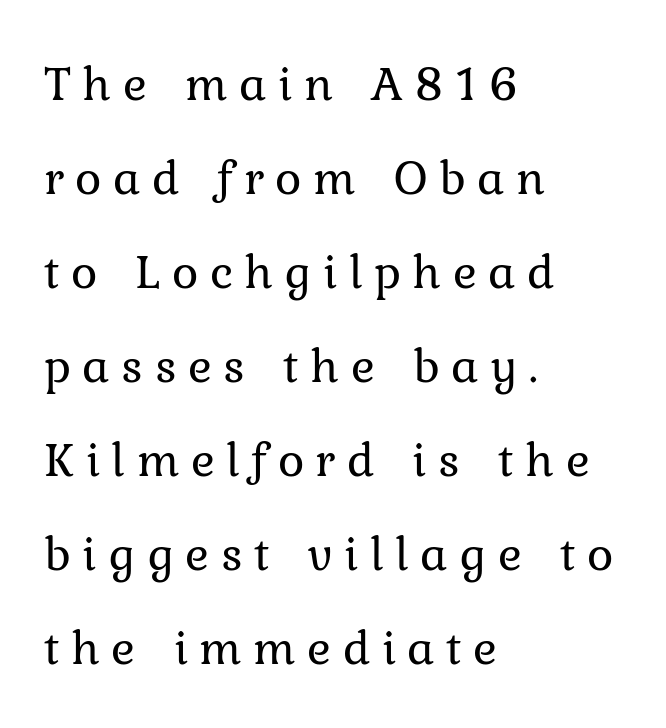
The image shows 50 px regular-weight type, upright; set left-aligned, line spacing 1.88x, unusually wide letter spacing (+0.23 em), not underlined; low stroke contrast and a medium x-height.
